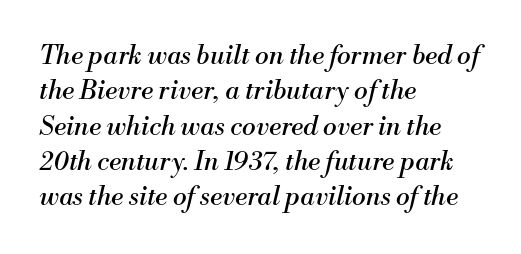
The image shows 26 px text type, italic (leaning right); set left-aligned, normal line spacing (1.36x), normal letter spacing, not underlined.
